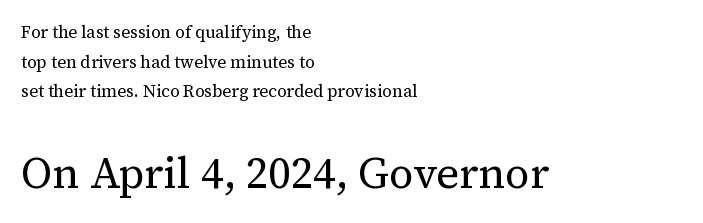
Q: Is the text bold? A: No.
Q: Is the text italic (slanted)? A: No, it is upright.
Q: Is the typeface a serif or a sans-serif typeface? A: Serif.
Q: Is the text underlined? A: No.
Q: How is the paragraph aligned? A: Left-aligned.
Q: Is the spacing between letters normal or unusually wide? A: Normal.
Q: Which block of text is set in a larger size, the first (top) or the second (bottom)? A: The second (bottom) one.
Q: Width (condensed, normal, or wide)? A: Normal.
Q: Stroke contrast? A: Medium.
Q: x-height? A: Medium.
Q: Monospaced? A: No.
